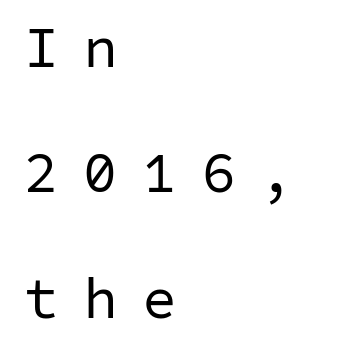
The characters display no serif detailing; their extremities are plain. The area under the type is left untouched. Unbolded letterforms with no extra heft. Each line starts at the same left margin while the right side varies. Vertical spacing — loose. Spacing between characters has been opened up far beyond the box default.
